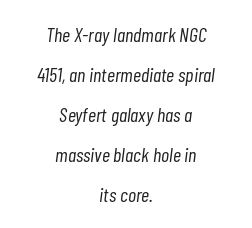
Q: Is the text bold? A: No.
Q: Is the text italic (slanted)? A: Yes, it leans right by about 7 degrees.
Q: Is the text underlined? A: No.
Q: How is the paragraph aligned? A: Centered.
Q: Is the spacing between letters normal or unusually wide? A: Normal.
Q: Is the spacing between lines tight, normal or loose? A: Loose.
